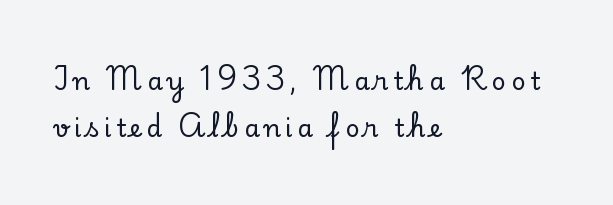
The baseline area is clear. Horizontal alignment here is leftward, the default for most running prose. The axis of the letterforms is exactly vertical. A typesetter would call this leading open, well beyond the default.
